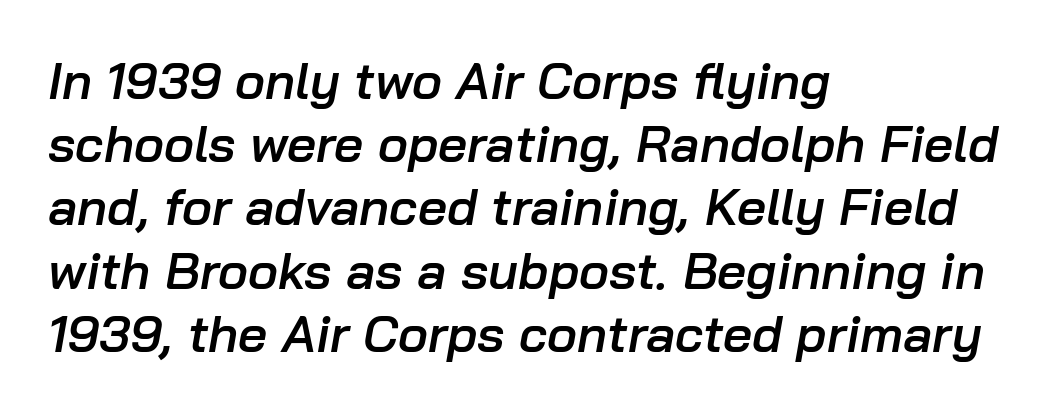
Q: Is the text bold? A: Semi-bold.
Q: Is the text italic (slanted)? A: Yes, it leans right by about 10 degrees.
Q: Is the text underlined? A: No.
Q: How is the paragraph aligned? A: Left-aligned.
Q: Is the spacing between letters normal or unusually wide? A: Normal.
Q: Width (condensed, normal, or wide)? A: Normal.
Q: Stroke contrast? A: Low.
Q: x-height? A: Medium.
Q: Monospaced? A: No.
